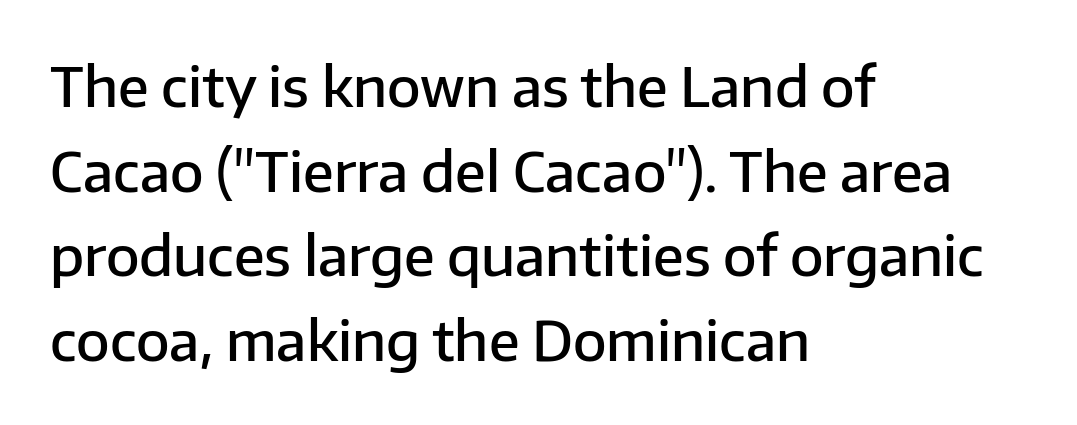
The image shows 55 px semibold sans-serif type, upright; set left-aligned, normal line spacing (1.54x), normal letter spacing, not underlined; low stroke contrast and a medium x-height.
